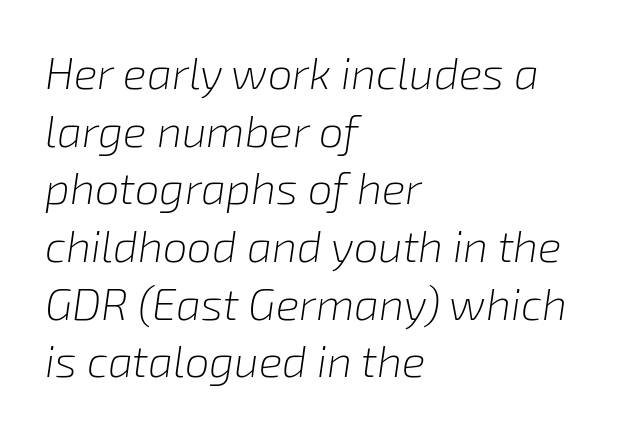
The image shows 44 px light type, italic (leaning right); set left-aligned, normal line spacing (1.31x), normal letter spacing, not underlined; low stroke contrast and a medium x-height.
